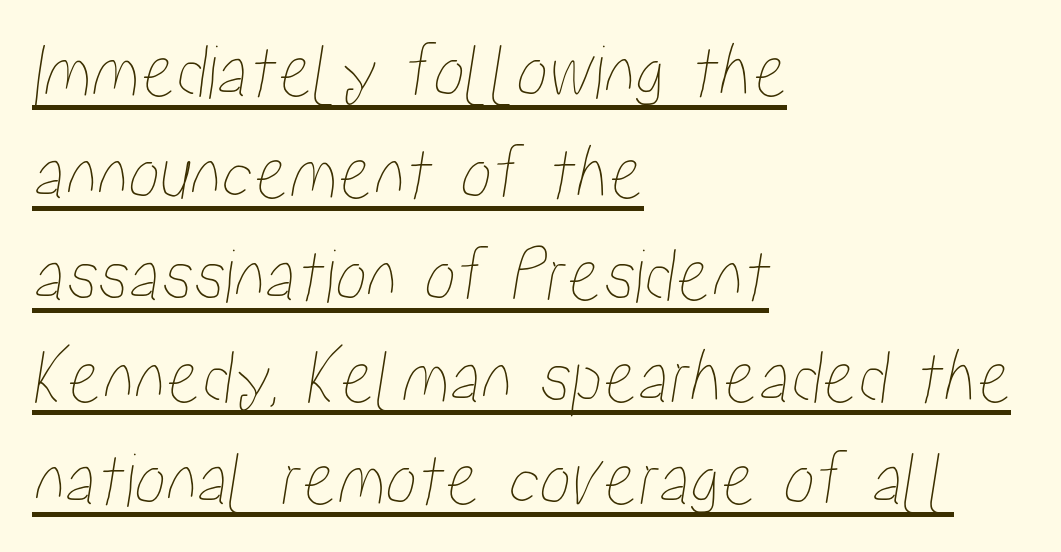
{"width": "condensed", "stroke_contrast": "low", "x_height": "medium", "monospaced": "no", "underline": "yes", "align": "left", "line_spacing": "normal", "line_spacing_ratio": 1.29, "letter_spacing": "normal", "letter_spacing_em": 0.0, "glyph_px": 79}
